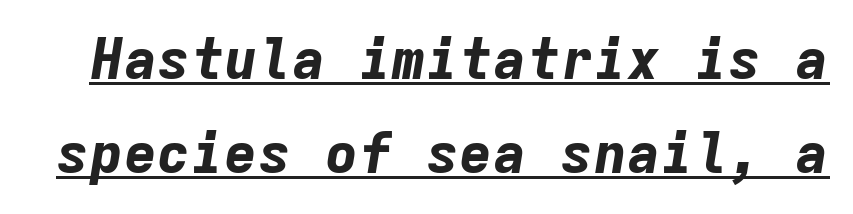
Q: Is the text bold? A: Yes.
Q: Is the text italic (slanted)? A: Yes, it leans right by about 9 degrees.
Q: Is the text underlined? A: Yes.
Q: Is the spacing between letters normal or unusually wide? A: Normal.
Q: Is the spacing between lines tight, normal or loose? A: Normal.
Q: Width (condensed, normal, or wide)? A: Normal.
Q: Stroke contrast? A: Low.
Q: x-height? A: Medium.
Q: Monospaced? A: Yes.
